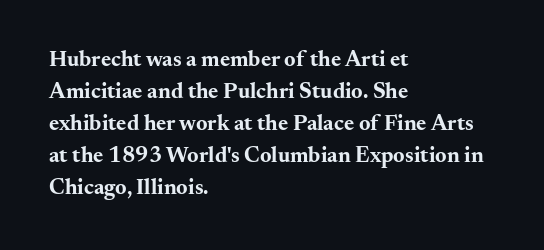
Q: Is the text bold? A: Yes.
Q: Is the text italic (slanted)? A: No, it is upright.
Q: Is the text underlined? A: No.
Q: How is the paragraph aligned? A: Left-aligned.
Q: Is the spacing between letters normal or unusually wide? A: Normal.
Q: Is the spacing between lines tight, normal or loose? A: Normal.
